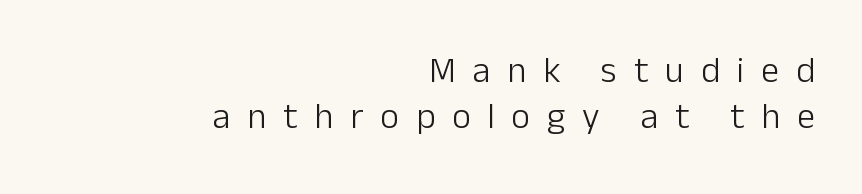
The image shows 36 px light sans-serif type, upright; set right-aligned, normal line spacing (1.27x), unusually wide letter spacing (+0.47 em), not underlined; low stroke contrast and a medium x-height.
